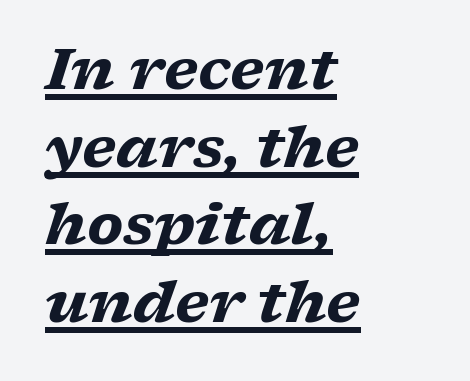
The lettering tilts uniformly, giving the passage an italic look. Regarding leading, the lines here are spaced in the standard way. These lines are rendered in a variable-pitch font. A rule runs beneath these lines of type. The characters display serif detailing at their extremities.
